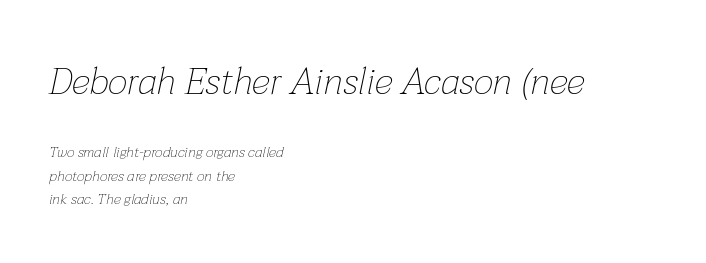
Vertical spacing — default. No word sits above an underline. Does extra space separate the letters? No, they use regular spacing. Each letter keeps its own natural width here, so spacing adapts to shape. Quick note: italic.
